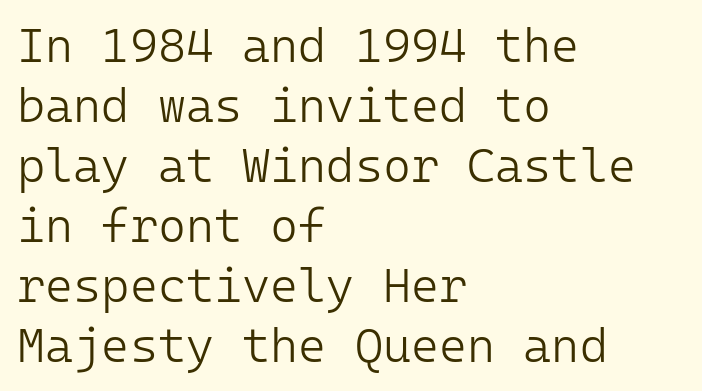
Default kerning and tracking; the words read as compact shapes. Designer's note — italics off, roman on. The typesetter chose a ragged-right arrangement here. Note the uniform advance width — an 'i' takes as much space as an 'm'. Examine the stroke ends and you'll find no serifs. Compared with a typical body face, this is equally light or lighter still.
